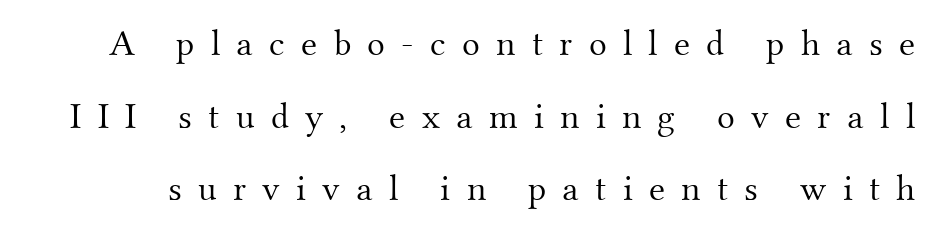
The image shows 37 px light serif type, upright; set loose line spacing (1.96x), unusually wide letter spacing (+0.44 em), not underlined; medium stroke contrast and a small x-height.
